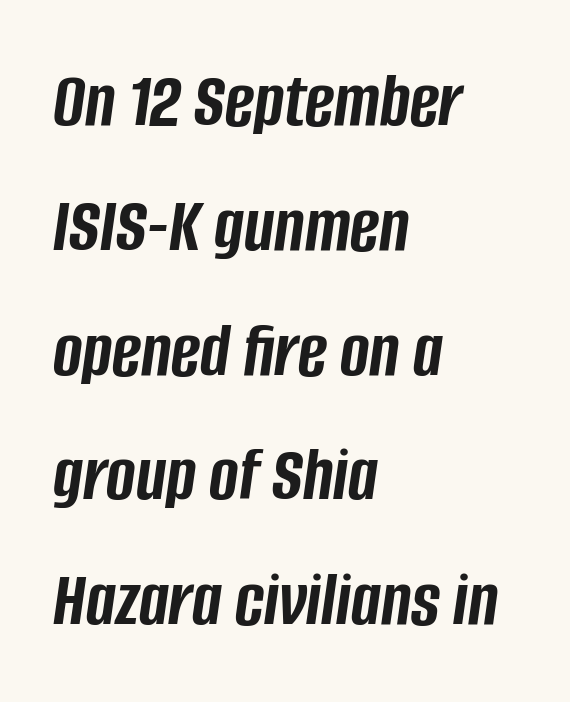
{"italic": "yes", "lean": "right", "slant_degrees": 8, "bold": "yes", "weight": "semibold", "width": "condensed", "stroke_contrast": "low", "x_height": "large", "monospaced": "no", "underline": "no", "align": "left", "line_spacing": "normal", "line_spacing_ratio": 1.58, "letter_spacing": "normal", "letter_spacing_em": 0.0, "glyph_px": 79}
